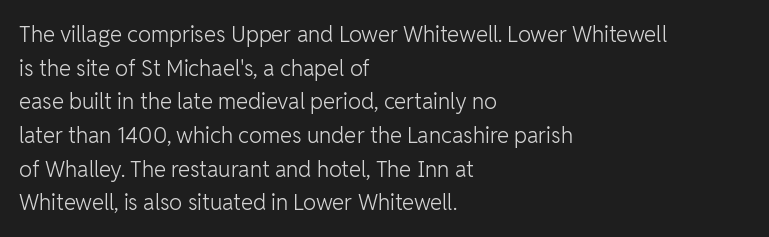
The image shows 22 px text type, upright; set left-aligned, normal line spacing (1.53x), normal letter spacing, not underlined.
